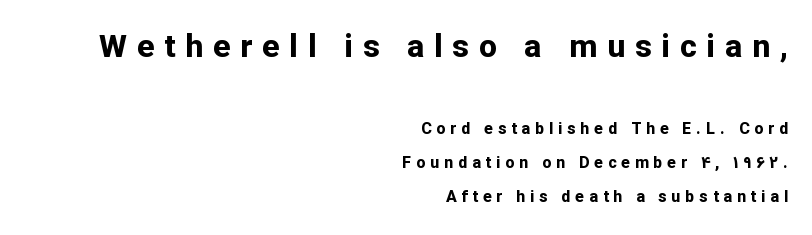
Q: Is the text bold? A: Yes.
Q: Is the text italic (slanted)? A: No, it is upright.
Q: Is the typeface a serif or a sans-serif typeface? A: Sans-serif.
Q: Is the text underlined? A: No.
Q: How is the paragraph aligned? A: Right-aligned.
Q: Is the spacing between letters normal or unusually wide? A: Unusually wide.
Q: Is the spacing between lines tight, normal or loose? A: Loose.
Q: Which block of text is set in a larger size, the first (top) or the second (bottom)? A: The first (top) one.
Q: Width (condensed, normal, or wide)? A: Normal.
Q: Stroke contrast? A: Low.
Q: x-height? A: Medium.
Q: Monospaced? A: No.
